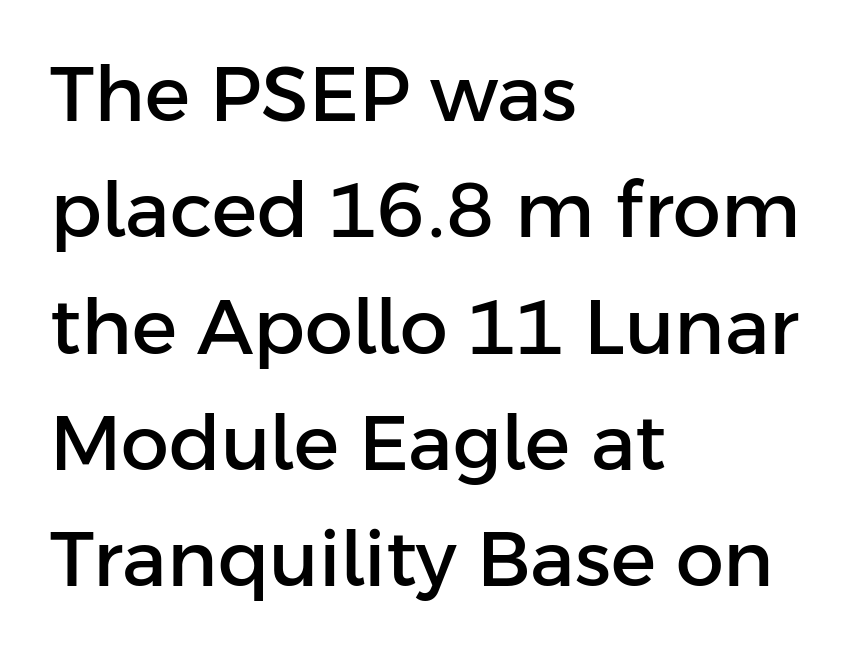
Has an underline been added? It has not. The rendering shows plain stroke endings on the letterforms — a sans-serif design. Vertical strokes here are truly vertical. The rendering uses natural spacing where letterforms have individual widths. There is no visible air inserted between adjacent glyphs. Each new line begins a customary step beneath the previous one.
